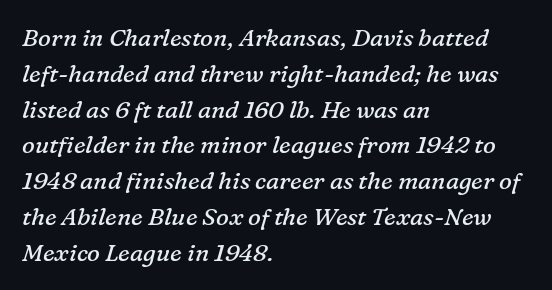
{"italic": "yes", "lean": "right", "slant_degrees": 16, "bold": "no", "underline": "no", "align": "left", "line_spacing": "normal", "line_spacing_ratio": 1.49, "letter_spacing": "normal", "letter_spacing_em": 0.0, "glyph_px": 24}
